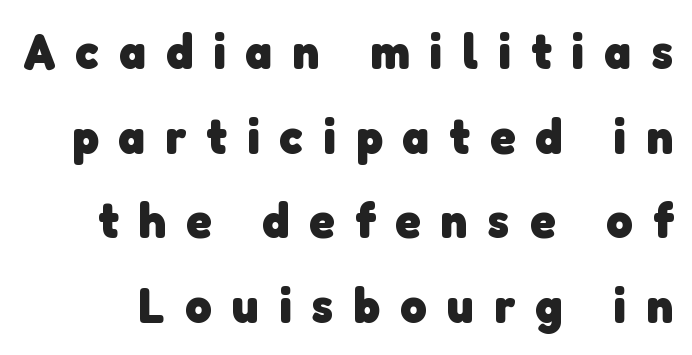
Q: Is the text bold? A: Yes.
Q: Is the typeface a serif or a sans-serif typeface? A: Sans-serif.
Q: Is the text underlined? A: No.
Q: Is the spacing between letters normal or unusually wide? A: Unusually wide.
Q: Is the spacing between lines tight, normal or loose? A: Normal.
Q: Width (condensed, normal, or wide)? A: Normal.
Q: Stroke contrast? A: Low.
Q: x-height? A: Medium.
Q: Monospaced? A: No.
